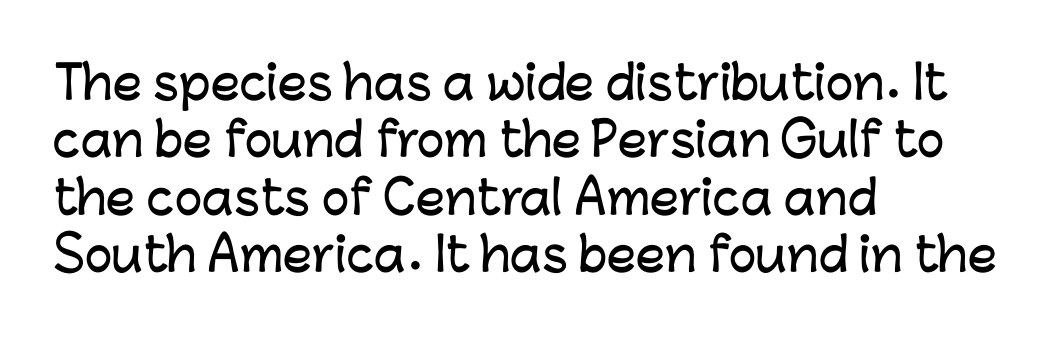
{"serif": "no", "italic": "no", "width": "normal", "stroke_contrast": "low", "x_height": "medium", "monospaced": "no", "underline": "no", "align": "left", "line_spacing": "normal", "line_spacing_ratio": 1.25, "letter_spacing": "normal", "letter_spacing_em": 0.0, "glyph_px": 46}
